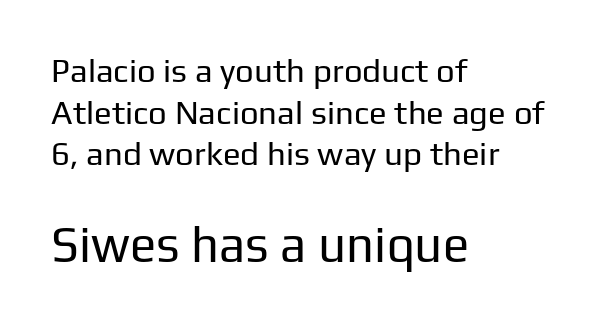
The image shows 49 px regular-weight sans-serif type, upright; set left-aligned, normal line spacing (1.26x), normal letter spacing, not underlined; the second (bottom) block is 1.48x larger; low stroke contrast and a medium x-height.
